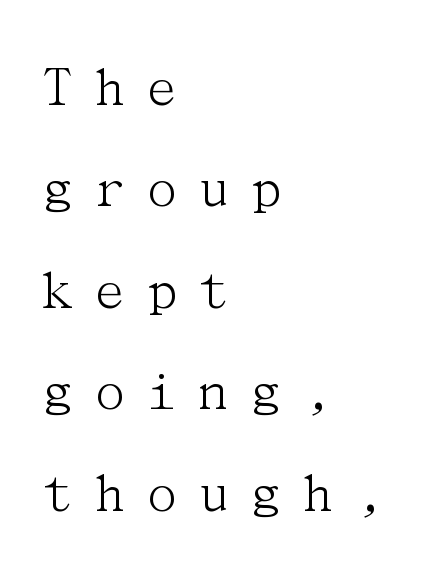
A typesetter would call this heavily tracked-out type. Every row of glyphs begins at an identical x-position on the left. Characters remain perfectly vertical along every line. Unlike a clean sans, this face finishes its strokes with serifs. No chunkiness to these letters — they're not bold.
